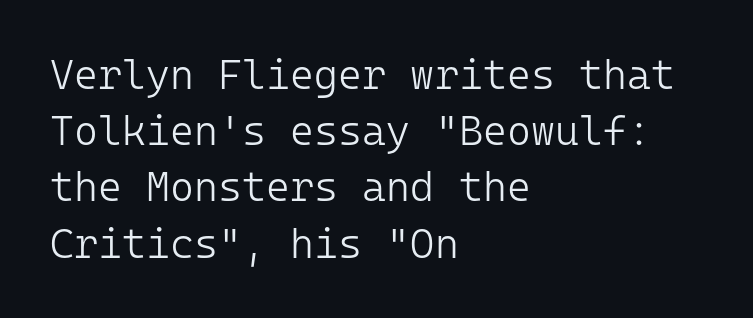
Q: Is the text bold? A: No.
Q: Is the text italic (slanted)? A: No, it is upright.
Q: Is the typeface a serif or a sans-serif typeface? A: Sans-serif.
Q: Is the text underlined? A: No.
Q: How is the paragraph aligned? A: Left-aligned.
Q: Is the spacing between letters normal or unusually wide? A: Normal.
Q: Is the spacing between lines tight, normal or loose? A: Normal.
Q: Width (condensed, normal, or wide)? A: Normal.
Q: Stroke contrast? A: Low.
Q: x-height? A: Medium.
Q: Monospaced? A: Yes.
